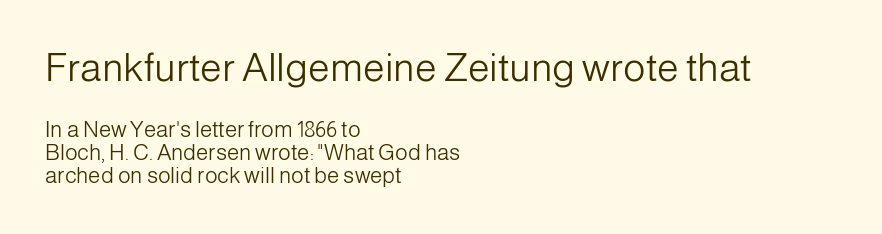
The image shows 39 px light sans-serif type, upright; set left-aligned, tight line spacing (1.05x), normal letter spacing, not underlined; the first (top) block is 1.77x larger; low stroke contrast and a medium x-height.
